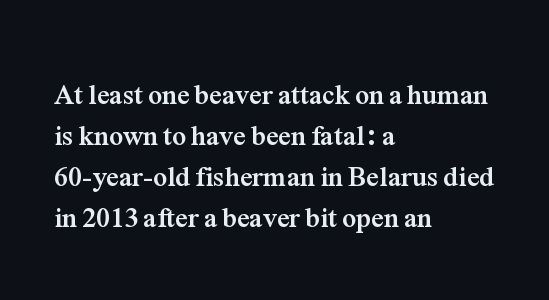
The image shows 28 px semibold serif type, upright; set left-aligned, normal line spacing (1.47x), normal letter spacing, not underlined; medium stroke contrast and a medium x-height.
